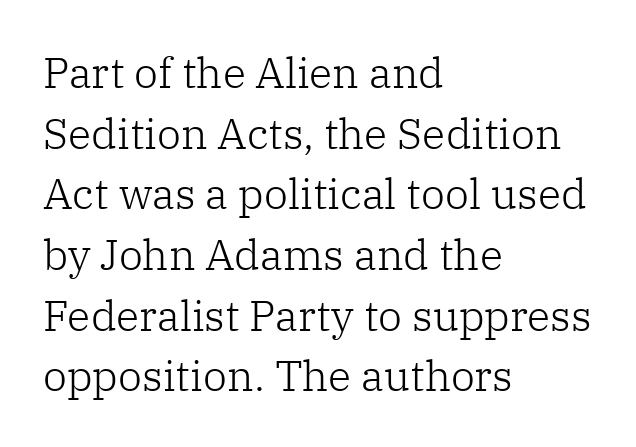
{"serif": "yes", "italic": "no", "bold": "no", "weight": "light", "width": "normal", "stroke_contrast": "low", "x_height": "medium", "monospaced": "no", "underline": "no", "align": "left", "line_spacing": "normal", "line_spacing_ratio": 1.41, "letter_spacing": "normal", "letter_spacing_em": 0.0, "glyph_px": 43}
